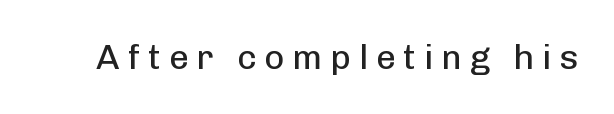
{"serif": "no", "italic": "no", "bold": "no", "weight": "regular", "width": "normal", "stroke_contrast": "low", "x_height": "medium", "monospaced": "no", "underline": "no", "letter_spacing": "wide", "letter_spacing_em": 0.22, "glyph_px": 35}
